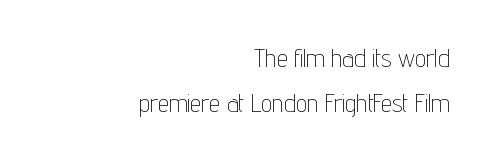
The image shows 25 px text type, upright; set right-aligned, line spacing 1.79x, normal letter spacing, not underlined.
